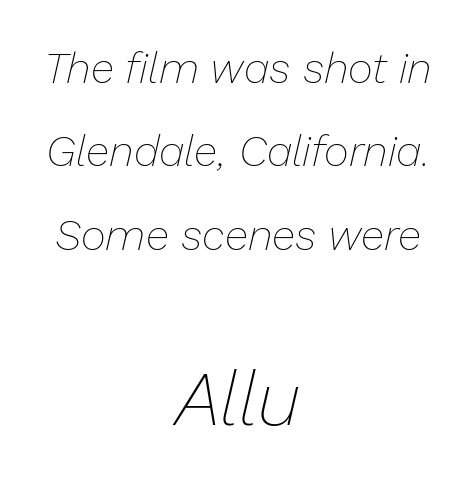
This rendering leaves character spacing at its baseline value. The lines are spread far apart with generous leading. Clear beneath every line of the passage. The following chunk of copy outweighs the initial chunk in type size. Typeset on center — no edge is straight.
